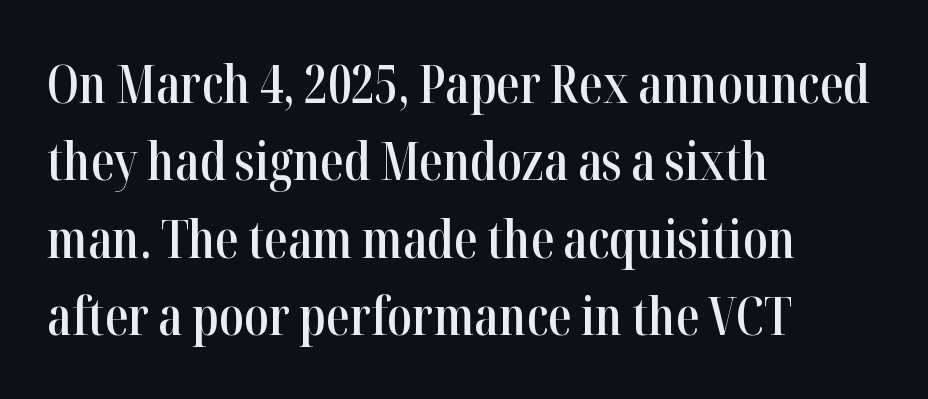
Students, observe: this is what conventionally led text looks like. Small tapered or slab feet sit at the stroke ends, so this counts as serif. The rag falls on the right side of this text block. The lettering holds an erect, upright posture throughout. Is this a fixed-width face? No — the glyphs have proportional, varying widths. Check the space under the baseline: it is left empty.
